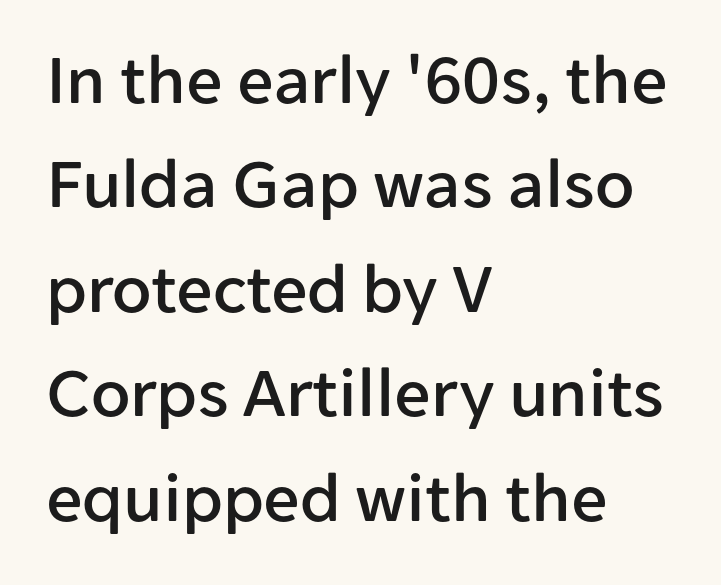
{"serif": "no", "italic": "no", "width": "normal", "stroke_contrast": "low", "x_height": "medium", "monospaced": "no", "underline": "no", "align": "left", "line_spacing": "normal", "line_spacing_ratio": 1.45, "letter_spacing": "normal", "letter_spacing_em": 0.0, "glyph_px": 72}
